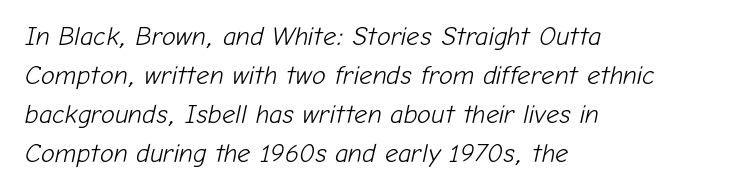
{"italic": "yes", "lean": "right", "slant_degrees": 12, "bold": "no", "underline": "no", "align": "left", "line_spacing": "normal", "line_spacing_ratio": 1.5, "letter_spacing": "normal", "letter_spacing_em": 0.0, "glyph_px": 26}
